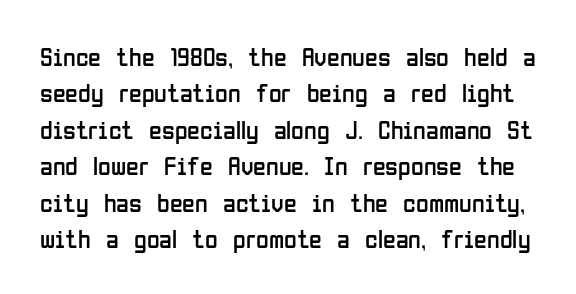
Look at the tracking — it's just the regular setting, nothing added. A quiet, ordinary-to-light weight characterises the typeface. The area under the type is left untouched. This sample keeps an unexceptional amount of space between lines.
